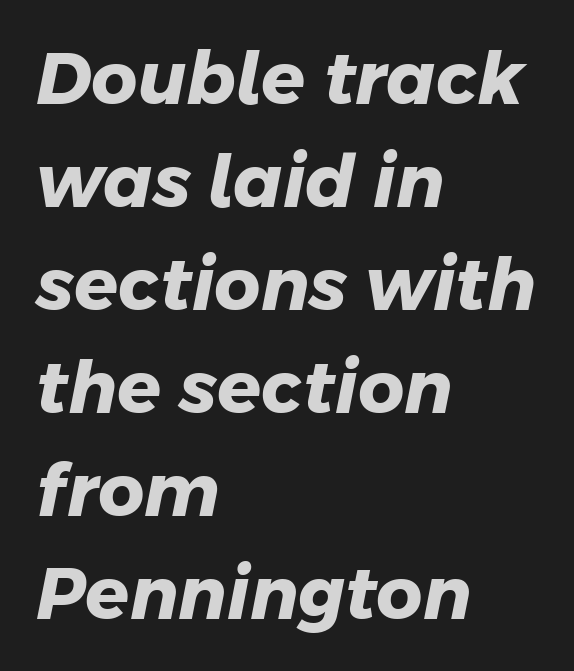
The paragraph shown leans on its left margin. You could not count columns in this text — the font is proportionally spaced. Compared with typical body copy, the letter spacing here is the same. The passage shown is emphatically bold. To sum up the face: it is a sans, with no serifs.
